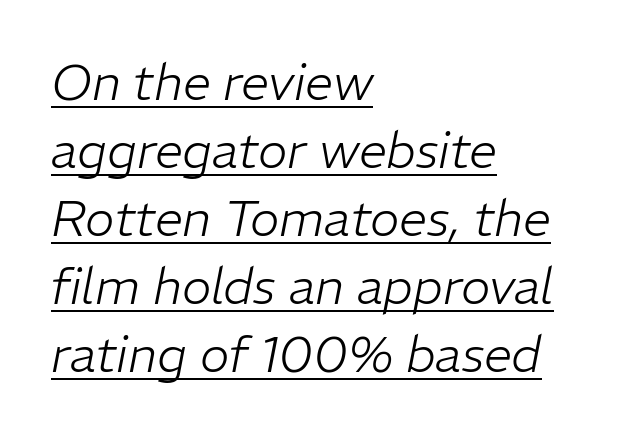
Tracking value appears to be zero — textbook default spacing. The lettering is marked with a stroke running underneath it. A typesetter would mark this as italic. Compared with typical paragraphs, the rows here are spaced about the same. This sample is left-justified, so line endings fall wherever the words run out.
